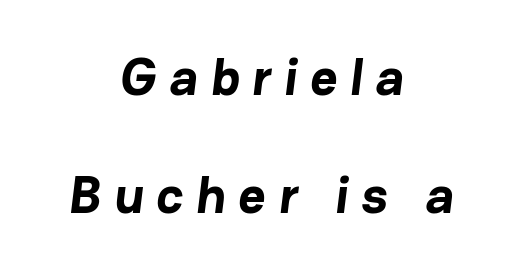
These lines carry a lot of weight — the face is fully bold. A bare baseline throughout the passage. Widely set lines give the paragraph a tall, airy silhouette. The typeface chosen for these lines omits serifs.
